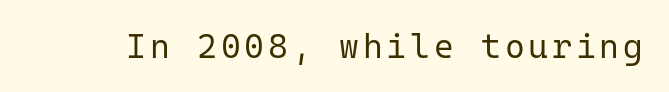
{"serif": "no", "italic": "no", "bold": "no", "weight": "regular", "width": "normal", "stroke_contrast": "low", "x_height": "medium", "monospaced": "yes", "underline": "no", "glyph_px": 34}
